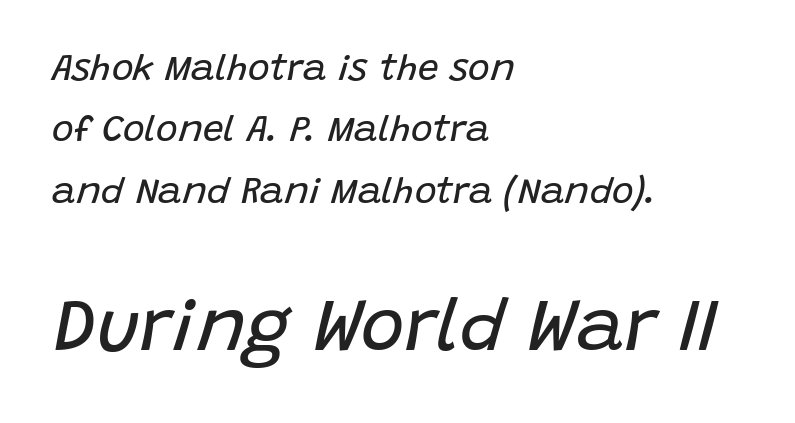
Q: Is the text bold? A: No.
Q: Is the text italic (slanted)? A: Yes, it leans right by about 15 degrees.
Q: Is the text underlined? A: No.
Q: How is the paragraph aligned? A: Left-aligned.
Q: Is the spacing between letters normal or unusually wide? A: Normal.
Q: Is the spacing between lines tight, normal or loose? A: Normal.
Q: Which block of text is set in a larger size, the first (top) or the second (bottom)? A: The second (bottom) one.
Q: Width (condensed, normal, or wide)? A: Normal.
Q: Stroke contrast? A: Low.
Q: x-height? A: Large.
Q: Monospaced? A: No.
